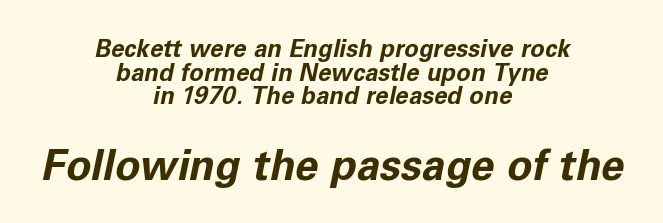
The image shows 42 px bold type, italic (leaning right); set centered, tight line spacing (0.98x), normal letter spacing, not underlined; the second (bottom) block is 1.75x larger; low stroke contrast and a medium x-height.
